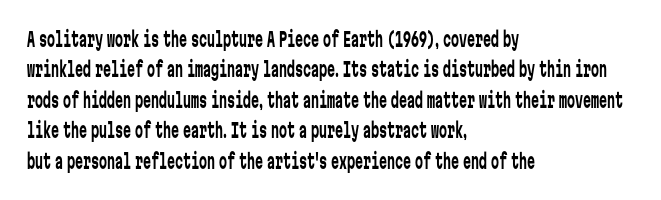
{"italic": "no", "bold": "no", "underline": "no", "align": "left", "line_spacing": "normal", "line_spacing_ratio": 1.52, "letter_spacing": "normal", "letter_spacing_em": 0.0, "glyph_px": 20}
